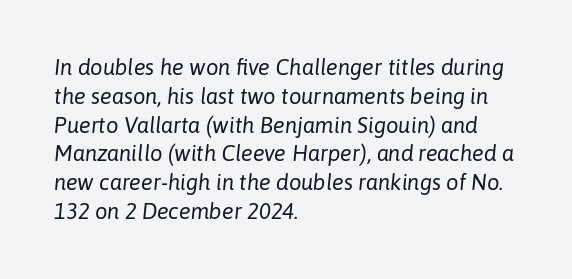
Q: Is the text bold? A: No.
Q: Is the text italic (slanted)? A: Yes, it leans right by about 6 degrees.
Q: Is the text underlined? A: No.
Q: How is the paragraph aligned? A: Left-aligned.
Q: Is the spacing between letters normal or unusually wide? A: Normal.
Q: Is the spacing between lines tight, normal or loose? A: Normal.
